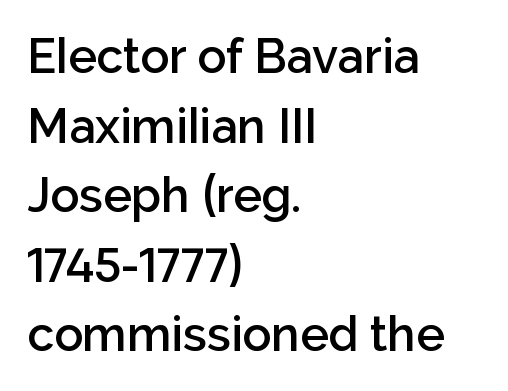
Honestly, there is no underline to notice here at all. Line starts are locked; line ends wander. This block has exactly the height ordinary leading produces. Letter spacing: default. Are there feet on the stems? There aren't — it's a sans.
